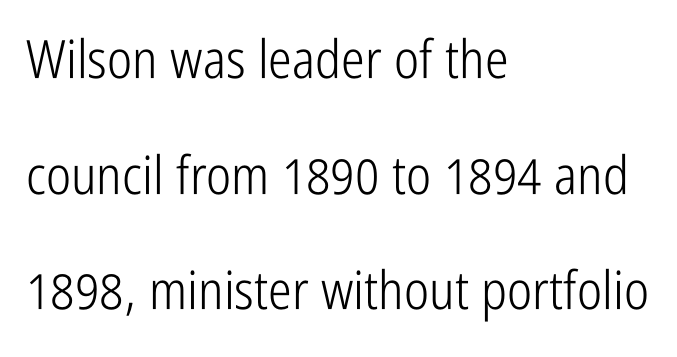
{"serif": "no", "italic": "no", "bold": "no", "weight": "light", "width": "condensed", "stroke_contrast": "low", "x_height": "medium", "monospaced": "no", "underline": "no", "align": "left", "line_spacing": "loose", "line_spacing_ratio": 2.18, "letter_spacing": "normal", "letter_spacing_em": 0.0, "glyph_px": 53}
